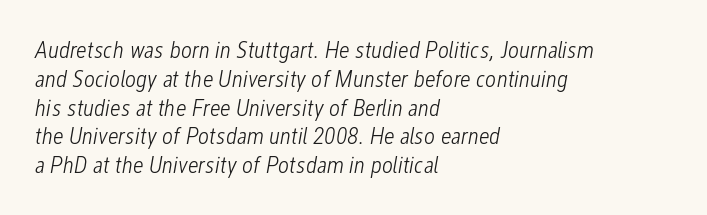
Observe the ordinary spacing: letters are neighbours, not strangers. The lines are quadded left. Does the lettering tilt? It does — this is italic. Stems here are at most as thick as an everyday book face. The glyphs are unaccompanied by any horizontal stroke below them.
